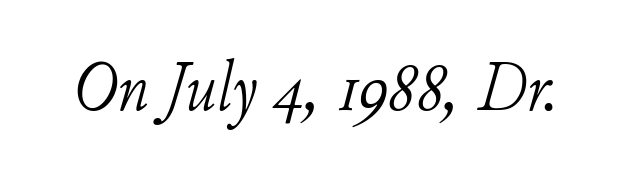
The letters advance in unequal steps, a hallmark of proportional type. There's an unmistakable incline to the writing here. Unbolded letterforms with no extra heft. Letters rest on an invisible, unmarked baseline. How are the letters spaced? Ordinarily, with no added tracking. Yep, those are serifs on the letters.
